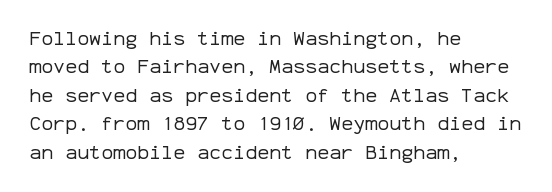
{"italic": "no", "bold": "no", "underline": "no", "align": "left", "line_spacing": "normal", "line_spacing_ratio": 1.42, "letter_spacing": "normal", "letter_spacing_em": 0.0, "glyph_px": 20}
